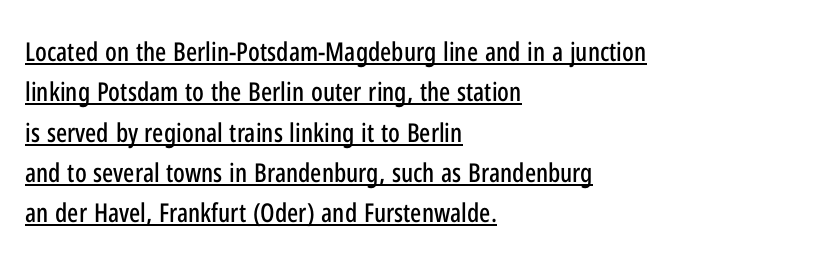
Q: Is the text italic (slanted)? A: No, it is upright.
Q: Is the text underlined? A: Yes.
Q: How is the paragraph aligned? A: Left-aligned.
Q: Is the spacing between letters normal or unusually wide? A: Normal.
Q: Is the spacing between lines tight, normal or loose? A: Normal.
